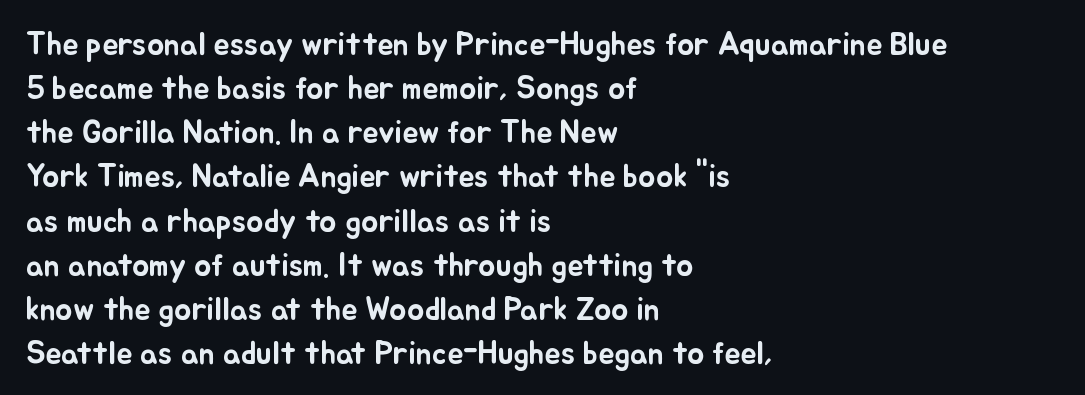
Lines of text with bare space underneath. Notice how the stems are strictly vertical — no italics here. Look at the tracking — it's just the regular setting, nothing added. The lines in this sample share a left origin and differ only in where they stop. The block of text has a typical density, with ordinary space between rows.
